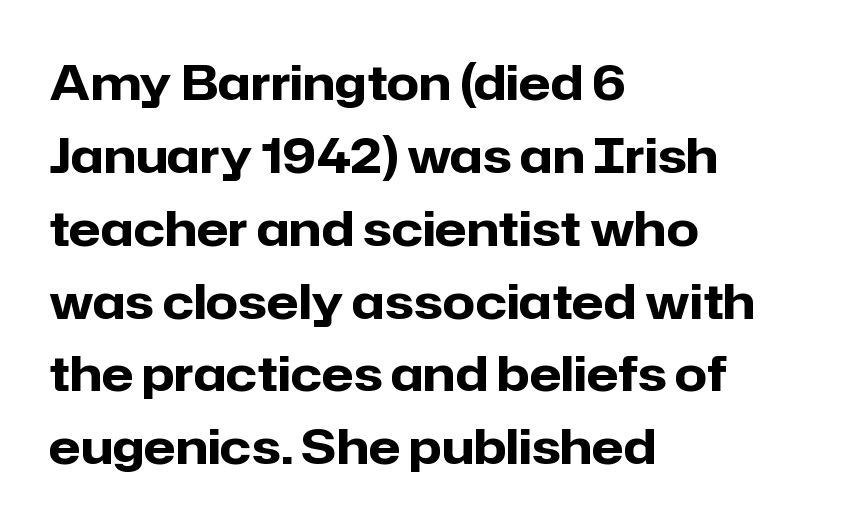
Q: Is the text bold? A: Yes.
Q: Is the text italic (slanted)? A: No, it is upright.
Q: Is the typeface a serif or a sans-serif typeface? A: Sans-serif.
Q: Is the text underlined? A: No.
Q: How is the paragraph aligned? A: Left-aligned.
Q: Is the spacing between letters normal or unusually wide? A: Normal.
Q: Is the spacing between lines tight, normal or loose? A: Normal.
Q: Width (condensed, normal, or wide)? A: Normal.
Q: Stroke contrast? A: Low.
Q: x-height? A: Medium.
Q: Monospaced? A: No.
